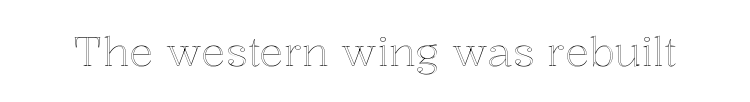
{"italic": "no", "width": "normal", "x_height": "medium", "monospaced": "no", "underline": "no", "letter_spacing": "normal", "letter_spacing_em": 0.0, "glyph_px": 41}
